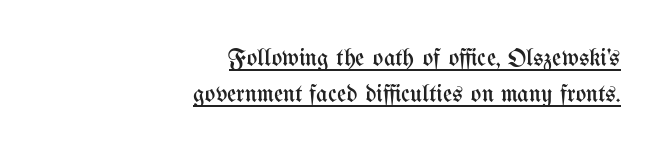
The image shows 25 px text type, upright; set right-aligned, normal line spacing (1.46x), normal letter spacing, underlined.
